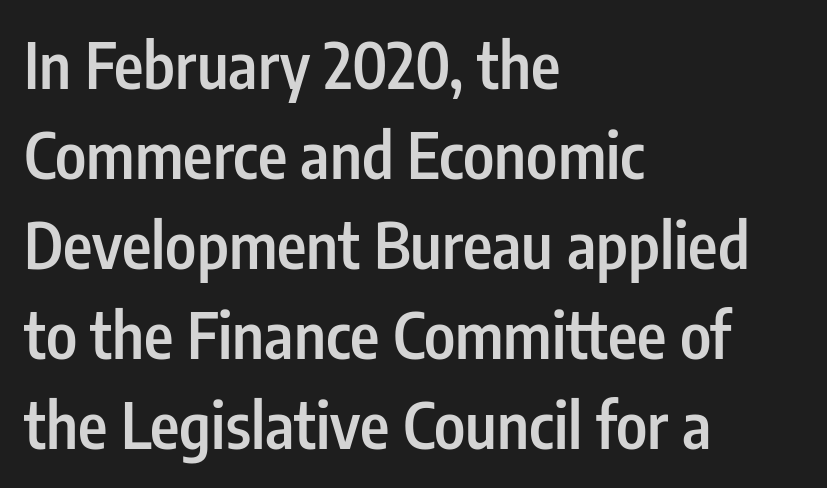
Q: Is the text bold? A: Semi-bold.
Q: Is the text italic (slanted)? A: No, it is upright.
Q: Is the typeface a serif or a sans-serif typeface? A: Sans-serif.
Q: Is the text underlined? A: No.
Q: How is the paragraph aligned? A: Left-aligned.
Q: Is the spacing between letters normal or unusually wide? A: Normal.
Q: Is the spacing between lines tight, normal or loose? A: Normal.
Q: Width (condensed, normal, or wide)? A: Condensed.
Q: Stroke contrast? A: Low.
Q: x-height? A: Medium.
Q: Monospaced? A: No.
